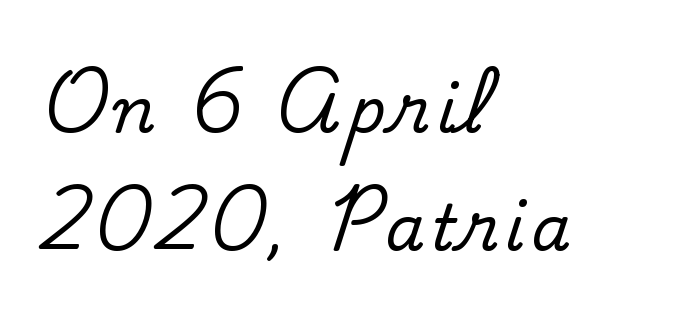
{"serif": "no", "bold": "no", "weight": "regular", "width": "normal", "stroke_contrast": "low", "x_height": "small", "monospaced": "no", "underline": "no", "align": "left", "line_spacing_ratio": 1.87, "glyph_px": 63}
